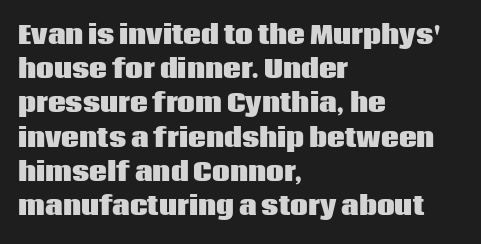
The image shows 25 px bold type, upright; set left-aligned, normal line spacing (1.37x), normal letter spacing, not underlined.
